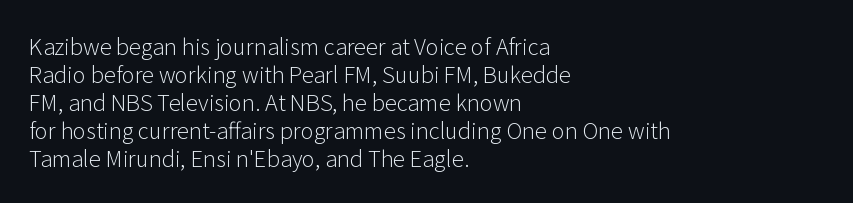
No extra ink here — the face is not bold. Students, observe: this is what conventionally led text looks like. Visually the block forms a straight wall on the left and a jagged coastline on the right. Clear beneath every line of the passage.
